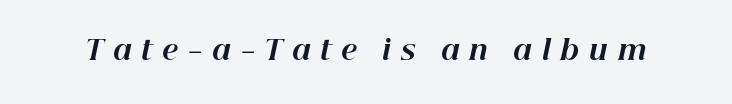
{"italic": "yes", "lean": "right", "slant_degrees": 12, "bold": "yes", "underline": "no", "letter_spacing": "wide", "letter_spacing_em": 0.36, "glyph_px": 27}
